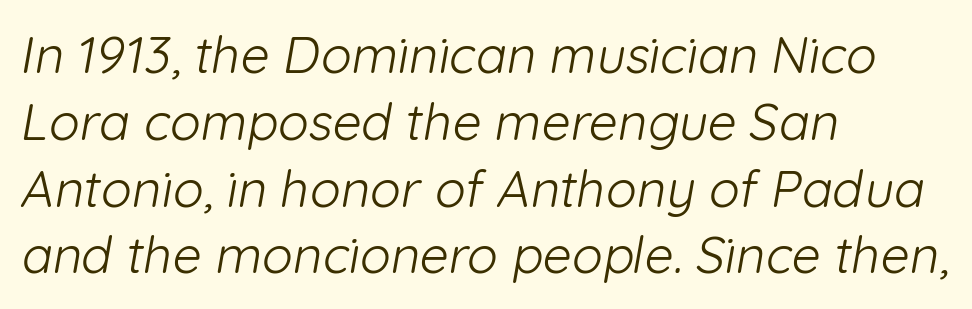
Q: Is the text bold? A: No.
Q: Is the typeface a serif or a sans-serif typeface? A: Sans-serif.
Q: Is the text underlined? A: No.
Q: How is the paragraph aligned? A: Left-aligned.
Q: Is the spacing between letters normal or unusually wide? A: Normal.
Q: Is the spacing between lines tight, normal or loose? A: Normal.
Q: Width (condensed, normal, or wide)? A: Normal.
Q: Stroke contrast? A: Low.
Q: x-height? A: Medium.
Q: Monospaced? A: No.
